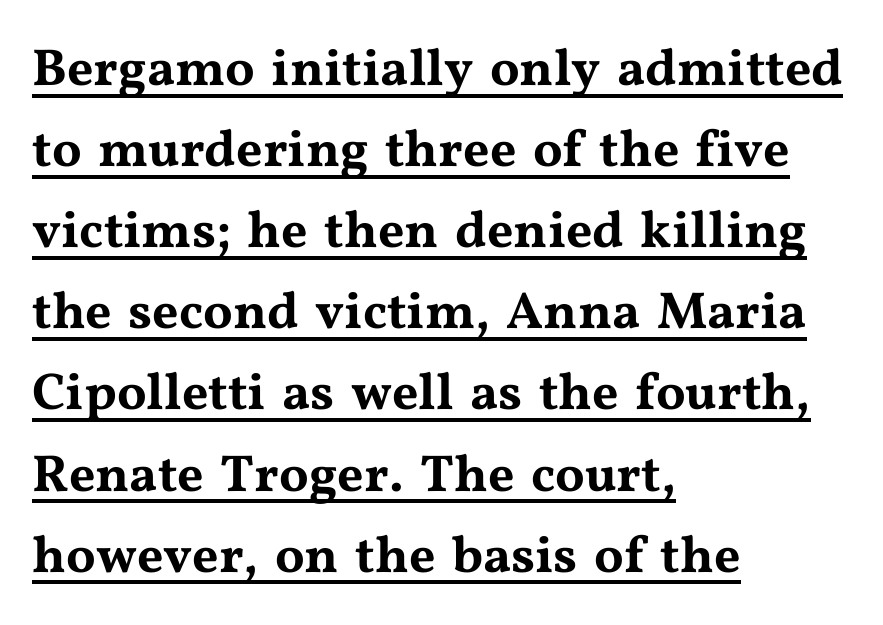
Between one letter and the next there's only the usual sliver of space. One glance says typical: line gaps are just what's usual. Does the lettering tilt? It doesn't — this is upright. Honestly, the underline is the first thing you notice here. Short and long lines alike share a common starting point at left. The face used here is proportionally spaced, like ordinary book or web type.
